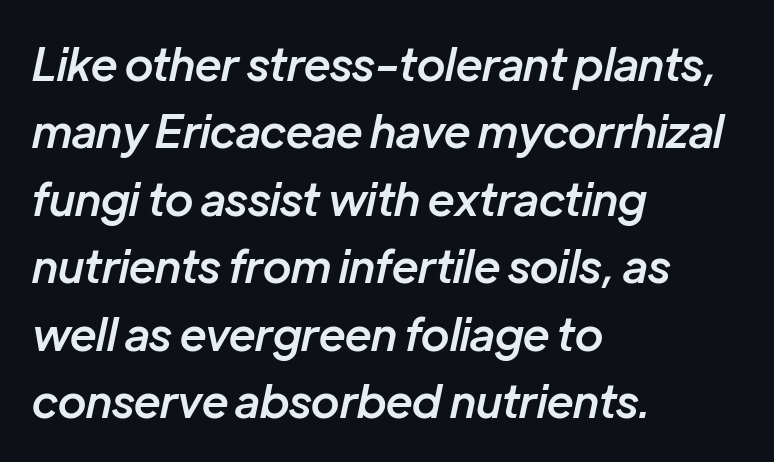
The image shows 45 px semibold type, italic (leaning right); set left-aligned, normal line spacing (1.5x), normal letter spacing, not underlined; low stroke contrast and a medium x-height.
